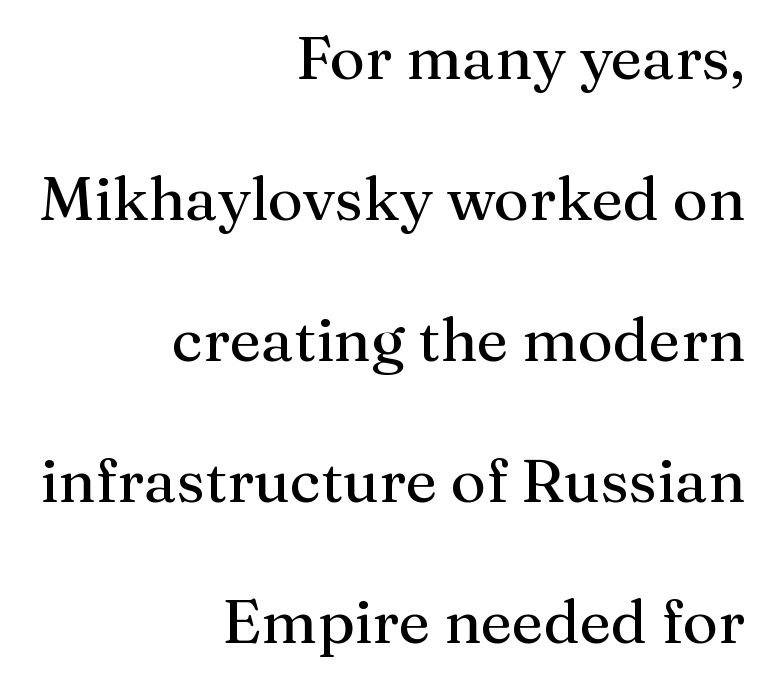
The image shows 61 px regular-weight serif type, upright; set right-aligned, loose line spacing (2.31x), normal letter spacing, not underlined; medium stroke contrast and a medium x-height.
